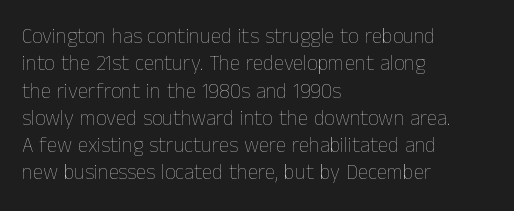
Reading down the block, your eye returns to a fixed left position each line. The weight tops out at a normal text grade. Interline gaps are of average width in this sample. The letters sit at their default tracking, neither squeezed nor spread.
